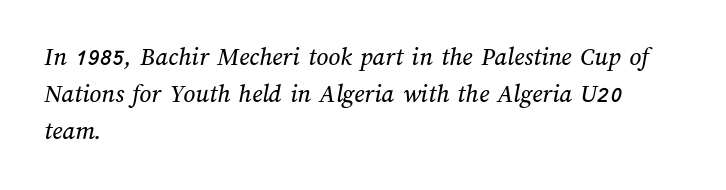
Honestly, the row spacing looks completely unremarkable. Anything drawn beneath the words? Only blank space. The compositor pushed each line to the left boundary. Words appear dense and cohesive because spacing is normal.
